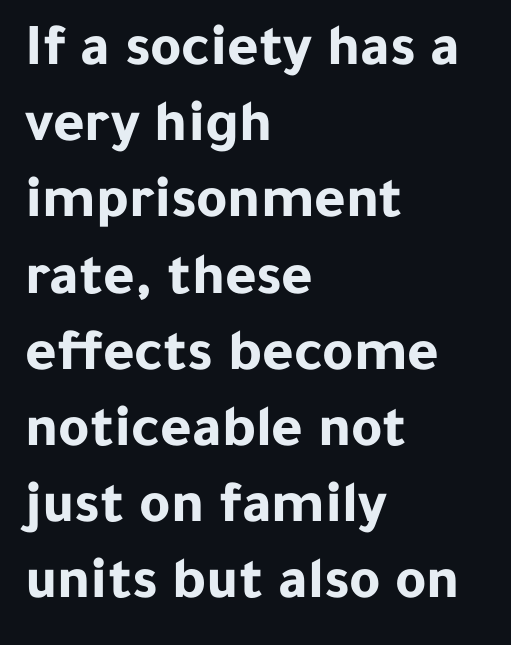
{"serif": "no", "italic": "no", "bold": "yes", "weight": "bold", "width": "normal", "stroke_contrast": "low", "x_height": "medium", "monospaced": "no", "underline": "no", "align": "left", "line_spacing": "normal", "line_spacing_ratio": 1.27, "letter_spacing": "normal", "letter_spacing_em": 0.0, "glyph_px": 60}
